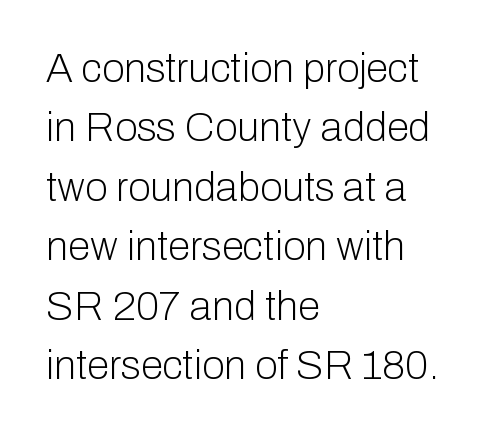
{"serif": "no", "italic": "no", "bold": "no", "weight": "light", "width": "normal", "stroke_contrast": "low", "x_height": "medium", "monospaced": "no", "underline": "no", "align": "left", "line_spacing": "normal", "line_spacing_ratio": 1.45, "letter_spacing": "normal", "letter_spacing_em": 0.0, "glyph_px": 41}
